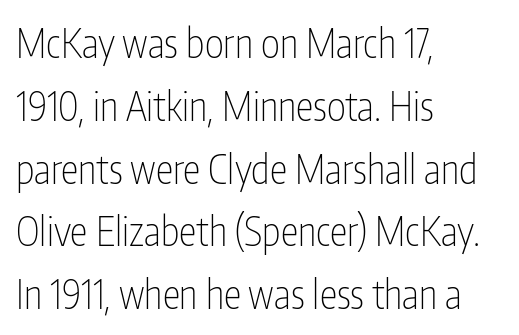
Q: Is the text bold? A: No.
Q: Is the text italic (slanted)? A: No, it is upright.
Q: Is the typeface a serif or a sans-serif typeface? A: Sans-serif.
Q: Is the text underlined? A: No.
Q: How is the paragraph aligned? A: Left-aligned.
Q: Is the spacing between letters normal or unusually wide? A: Normal.
Q: Is the spacing between lines tight, normal or loose? A: Normal.
Q: Width (condensed, normal, or wide)? A: Condensed.
Q: Stroke contrast? A: Low.
Q: x-height? A: Medium.
Q: Monospaced? A: No.
